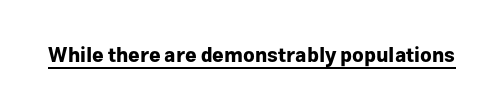
The image shows 20 px bold type, upright; set normal letter spacing, underlined.
